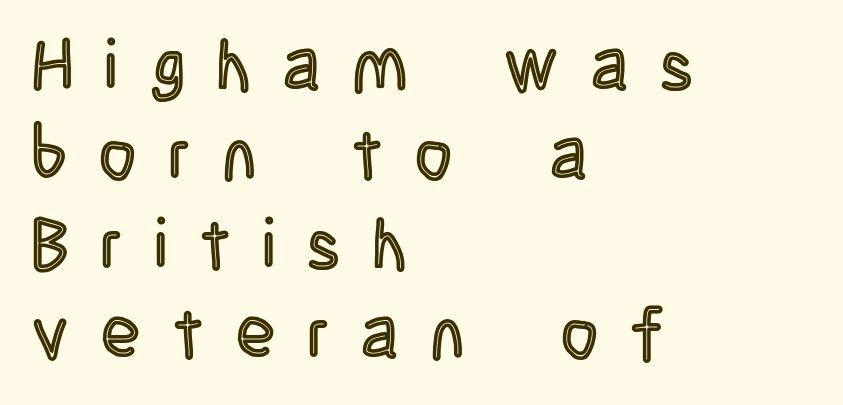
The block of text has a typical density, with ordinary space between rows. The passage shown has open, widely tracked lettering throughout. The lines are quadded left. A typesetter would call this proportional, since set widths differ per character. Every stem runs plumb, perpendicular to the baseline. Unmarked baselines from the first word to the last.
